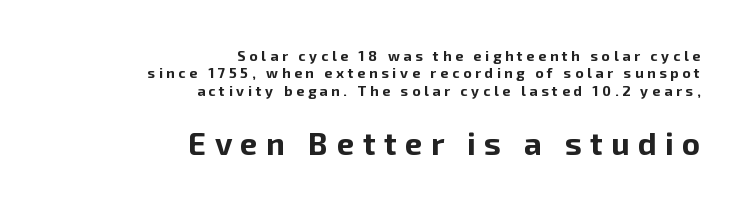
{"serif": "no", "italic": "no", "bold": "yes", "weight": "bold", "width": "normal", "stroke_contrast": "low", "x_height": "medium", "monospaced": "no", "underline": "no", "align": "right", "line_spacing_ratio": 1.24, "letter_spacing": "wide", "letter_spacing_em": 0.27, "larger_block": "second", "size_ratio": 2.21, "glyph_px": 31}
